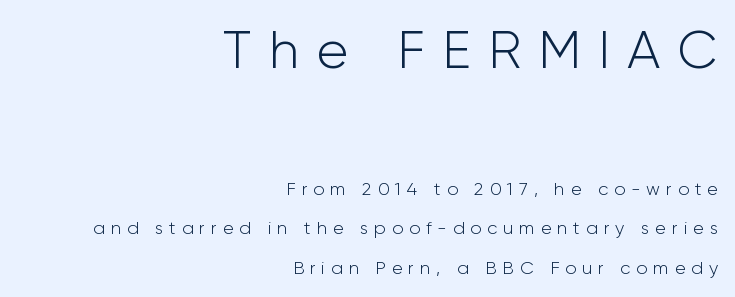
The designer gave the opening block more size than the closing block. Type style note: lacks serifs. Line ends are locked; line starts wander. Ascenders rise straight up at ninety degrees. This rendering widens character spacing well past its baseline value.
